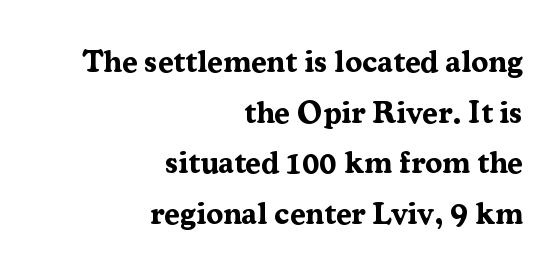
{"serif": "yes", "italic": "no", "bold": "yes", "weight": "bold", "width": "normal", "stroke_contrast": "medium", "x_height": "medium", "monospaced": "no", "underline": "no", "align": "right", "line_spacing": "normal", "line_spacing_ratio": 1.63, "letter_spacing": "normal", "letter_spacing_em": 0.0, "glyph_px": 31}
